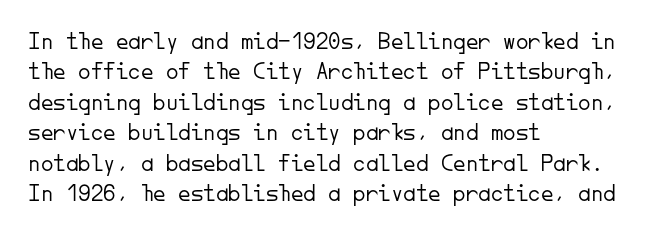
Q: Is the text bold? A: No.
Q: Is the text italic (slanted)? A: No, it is upright.
Q: Is the text underlined? A: No.
Q: How is the paragraph aligned? A: Left-aligned.
Q: Is the spacing between letters normal or unusually wide? A: Normal.
